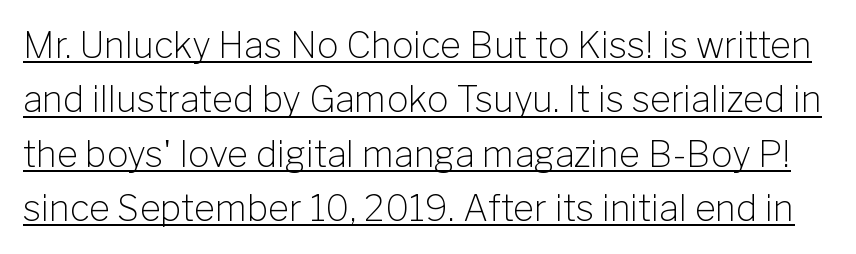
{"serif": "no", "italic": "no", "bold": "no", "weight": "light", "width": "normal", "stroke_contrast": "low", "x_height": "medium", "monospaced": "no", "underline": "yes", "line_spacing": "normal", "line_spacing_ratio": 1.51, "letter_spacing": "normal", "letter_spacing_em": 0.0, "glyph_px": 36}
